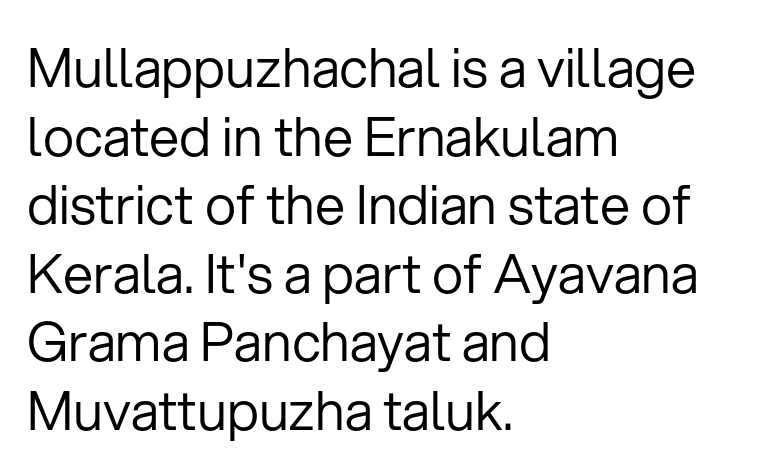
Q: Is the text bold? A: No.
Q: Is the text italic (slanted)? A: No, it is upright.
Q: Is the typeface a serif or a sans-serif typeface? A: Sans-serif.
Q: Is the text underlined? A: No.
Q: How is the paragraph aligned? A: Left-aligned.
Q: Is the spacing between letters normal or unusually wide? A: Normal.
Q: Is the spacing between lines tight, normal or loose? A: Normal.
Q: Width (condensed, normal, or wide)? A: Normal.
Q: Stroke contrast? A: Low.
Q: x-height? A: Medium.
Q: Monospaced? A: No.
